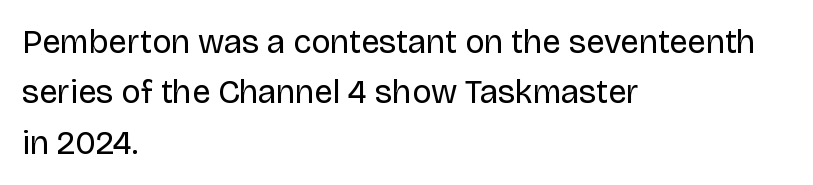
The space between consecutive lines is moderate. Each letter keeps its own natural width here, so spacing adapts to shape. The rendering keeps characters at their native spacing. Each letter's strokes conclude bluntly, with no projecting serifs. Short and long lines alike share a common starting point at left.
